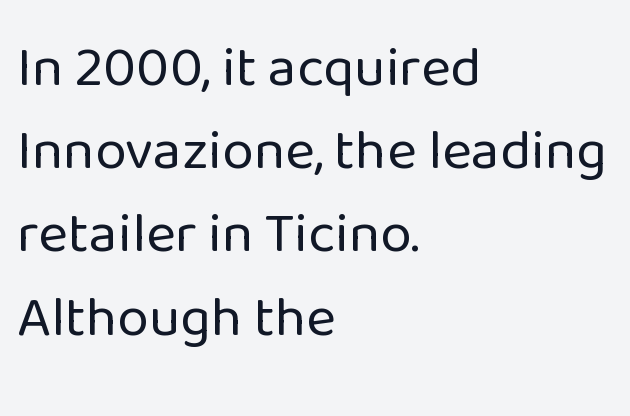
The image shows 57 px regular-weight sans-serif type, upright; set left-aligned, normal line spacing (1.46x), normal letter spacing, not underlined; low stroke contrast and a medium x-height.
